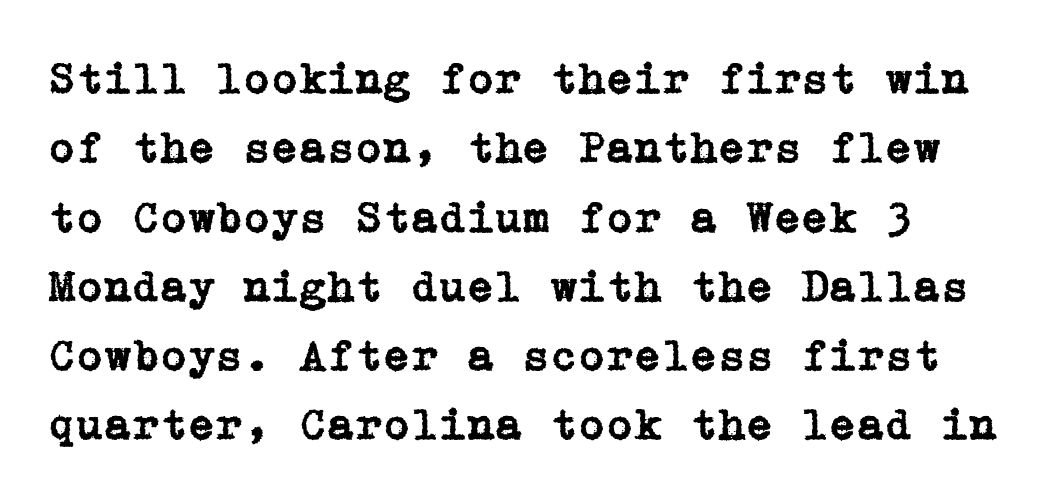
The image shows 45 px serif type, upright; set left-aligned, normal line spacing (1.54x), normal letter spacing, not underlined; low stroke contrast and a medium x-height.
